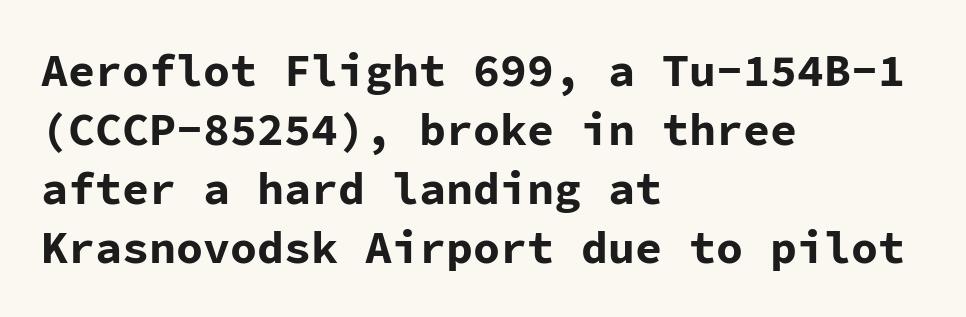
{"serif": "no", "italic": "no", "bold": "yes", "weight": "bold", "width": "normal", "stroke_contrast": "low", "x_height": "medium", "monospaced": "yes", "underline": "no", "align": "left", "line_spacing": "normal", "line_spacing_ratio": 1.31, "letter_spacing": "normal", "letter_spacing_em": 0.0, "glyph_px": 45}
